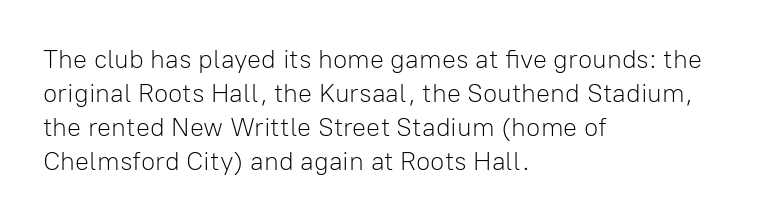
Descenders are the only things crossing below the line. All the whitespace from short lines collects on the right. Characters remain perfectly vertical along every line. The letters sit at their default tracking, neither squeezed nor spread.
